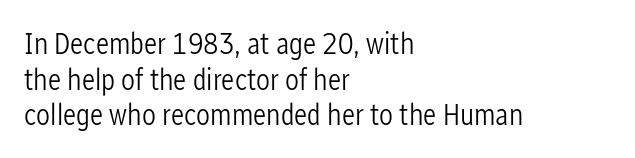
{"serif": "no", "italic": "no", "bold": "no", "weight": "light", "width": "condensed", "stroke_contrast": "low", "x_height": "medium", "monospaced": "no", "underline": "no", "align": "left", "line_spacing": "tight", "line_spacing_ratio": 1.15, "letter_spacing": "normal", "letter_spacing_em": 0.0, "glyph_px": 31}
